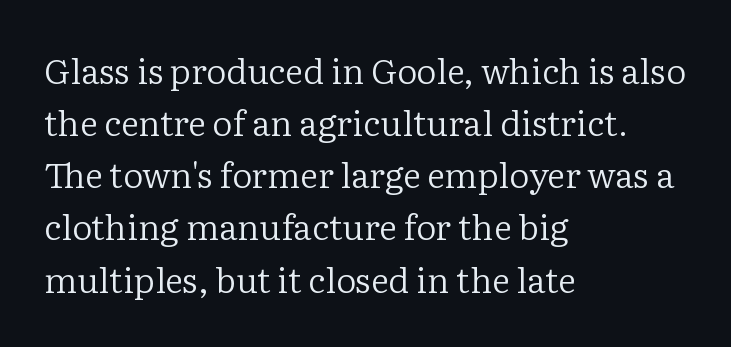
Q: Is the text bold? A: No.
Q: Is the text italic (slanted)? A: No, it is upright.
Q: Is the typeface a serif or a sans-serif typeface? A: Serif.
Q: Is the text underlined? A: No.
Q: How is the paragraph aligned? A: Left-aligned.
Q: Is the spacing between letters normal or unusually wide? A: Normal.
Q: Is the spacing between lines tight, normal or loose? A: Normal.
Q: Width (condensed, normal, or wide)? A: Normal.
Q: Stroke contrast? A: Low.
Q: x-height? A: Medium.
Q: Monospaced? A: No.
